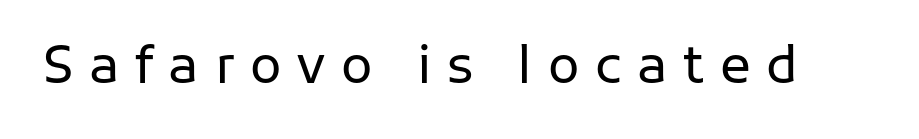
Q: Is the text bold? A: No.
Q: Is the text italic (slanted)? A: No, it is upright.
Q: Is the typeface a serif or a sans-serif typeface? A: Sans-serif.
Q: Is the text underlined? A: No.
Q: Is the spacing between letters normal or unusually wide? A: Unusually wide.
Q: Width (condensed, normal, or wide)? A: Normal.
Q: Stroke contrast? A: Low.
Q: x-height? A: Medium.
Q: Monospaced? A: No.
